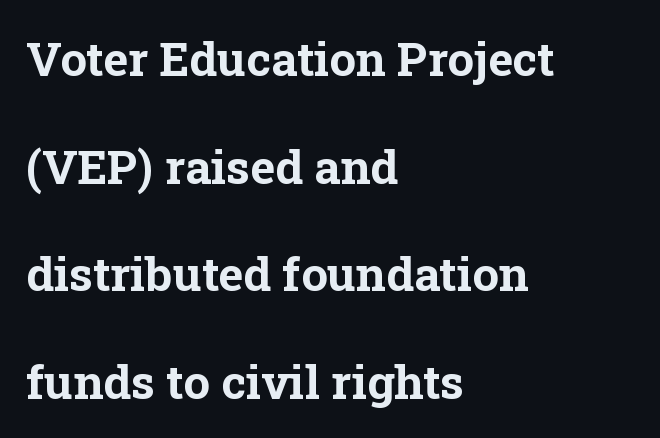
The image shows 47 px bold serif type, upright; set left-aligned, loose line spacing (2.29x), normal letter spacing, not underlined; low stroke contrast and a medium x-height.
